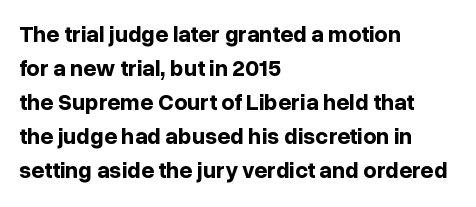
The strip under each line holds only bare page. How are the letters spaced? Ordinarily, with no added tracking. Line spacing here is normal. This rendering uses left alignment, leaving the right contour irregular. When letters stand straight like this, we call the style roman or upright. The rendering uses a bold face; every stroke is thick and dark.
